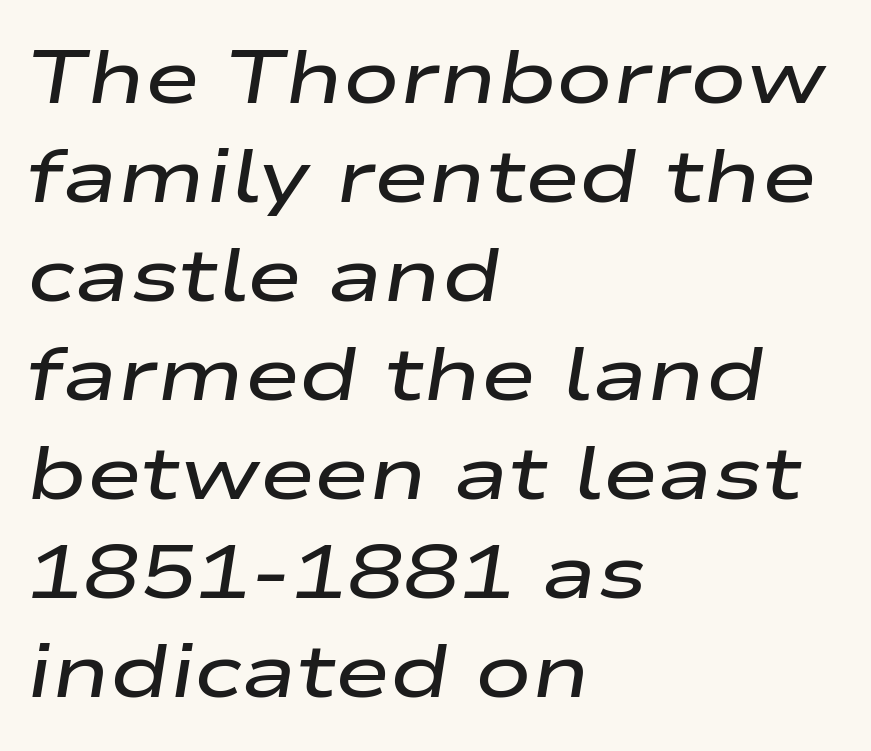
{"italic": "yes", "lean": "right", "slant_degrees": 9, "bold": "semi", "weight": "semibold", "width": "wide", "stroke_contrast": "low", "x_height": "medium", "monospaced": "no", "underline": "no", "align": "left", "line_spacing": "normal", "line_spacing_ratio": 1.32, "letter_spacing": "normal", "letter_spacing_em": 0.0, "glyph_px": 75}
